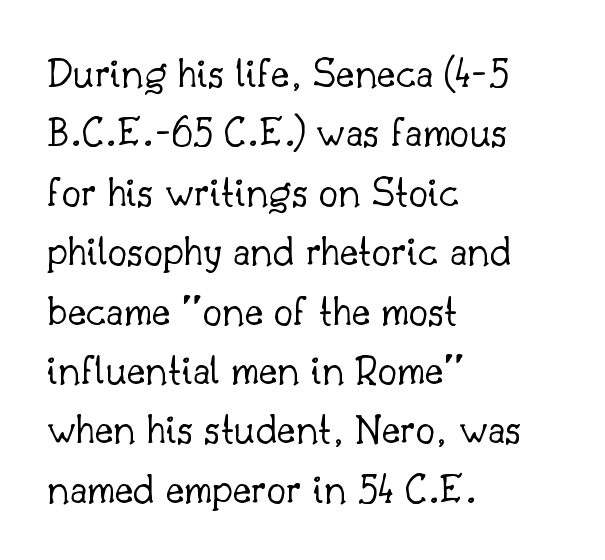
{"italic": "no", "bold": "no", "weight": "light", "width": "normal", "stroke_contrast": "low", "x_height": "small", "monospaced": "no", "underline": "no", "align": "left", "line_spacing": "normal", "line_spacing_ratio": 1.35, "letter_spacing": "normal", "letter_spacing_em": 0.0, "glyph_px": 44}
